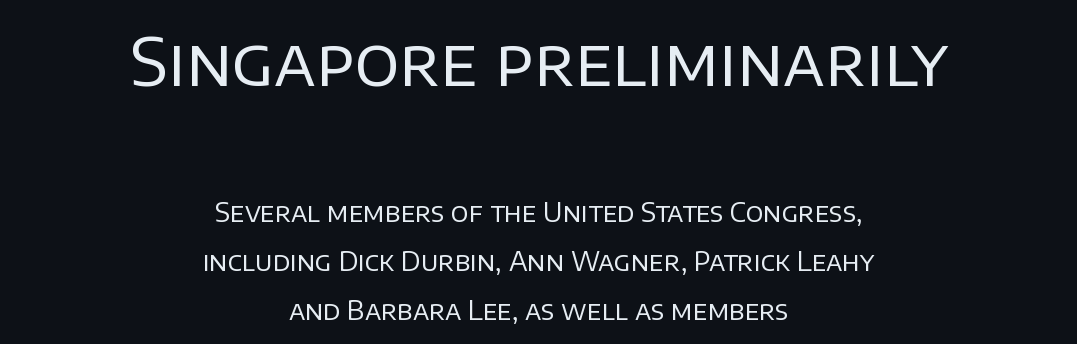
The font's upright variant was chosen for this text. Letter spacing: default. Every row of glyphs is offset so its center matches the block's center. Looks like regular typesetting: each glyph gets only the width it needs. Serif or sans? Sans — the stroke terminals are bare. Visually, the top section dominates because its glyphs are scaled up.
